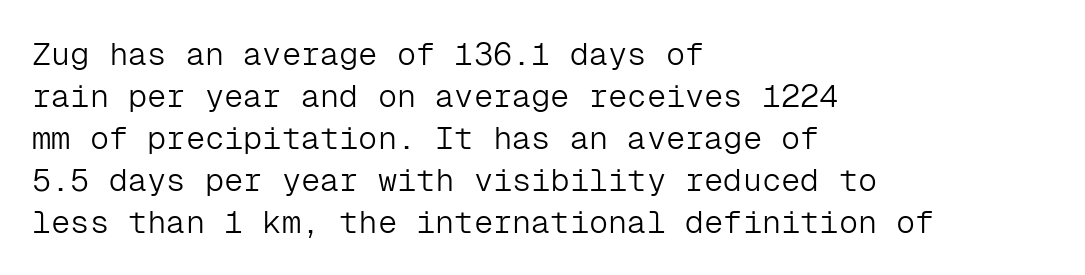
Is the type heavy? It reads as light-to-regular instead. The text was rendered using a sans face with plain stroke endings. Anything drawn beneath the words? Only blank space. Monospaced: the letters line up in strict vertical columns. Quick note: interline space is typical.
